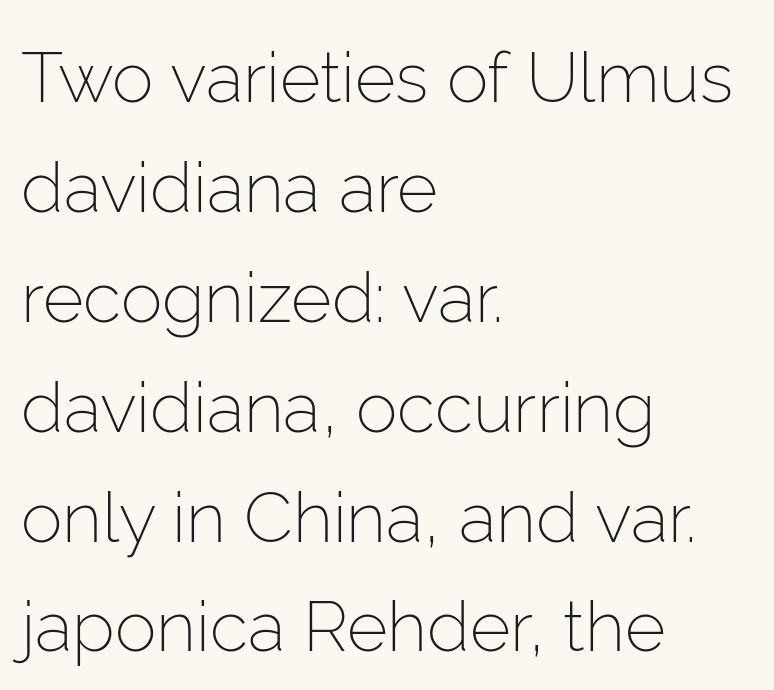
The image shows 70 px light sans-serif type, upright; set left-aligned, normal line spacing (1.57x), normal letter spacing, not underlined; low stroke contrast and a medium x-height.
